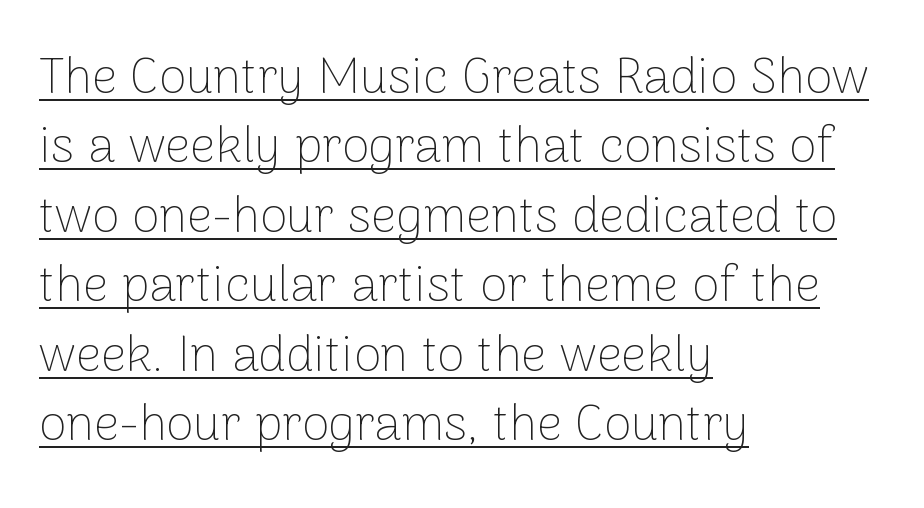
Q: Is the text bold? A: No.
Q: Is the text italic (slanted)? A: No, it is upright.
Q: Is the typeface a serif or a sans-serif typeface? A: Sans-serif.
Q: Is the text underlined? A: Yes.
Q: How is the paragraph aligned? A: Left-aligned.
Q: Is the spacing between letters normal or unusually wide? A: Normal.
Q: Is the spacing between lines tight, normal or loose? A: Normal.
Q: Width (condensed, normal, or wide)? A: Normal.
Q: Stroke contrast? A: Low.
Q: x-height? A: Medium.
Q: Monospaced? A: No.
